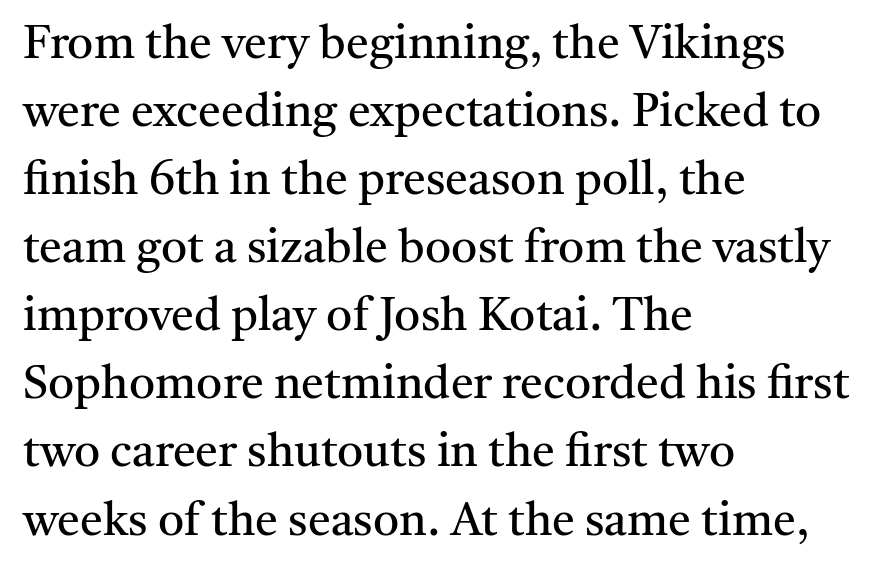
{"serif": "yes", "italic": "no", "bold": "no", "weight": "regular", "width": "normal", "stroke_contrast": "medium", "x_height": "medium", "monospaced": "no", "underline": "no", "align": "left", "line_spacing": "normal", "line_spacing_ratio": 1.48, "letter_spacing": "normal", "letter_spacing_em": 0.0, "glyph_px": 46}
